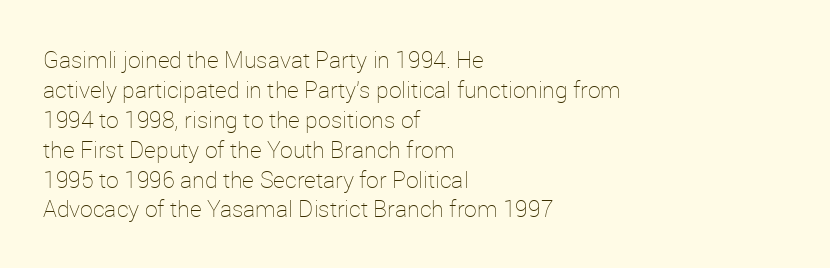
The image shows 23 px text type, upright; set left-aligned, normal line spacing (1.3x), normal letter spacing, not underlined.
